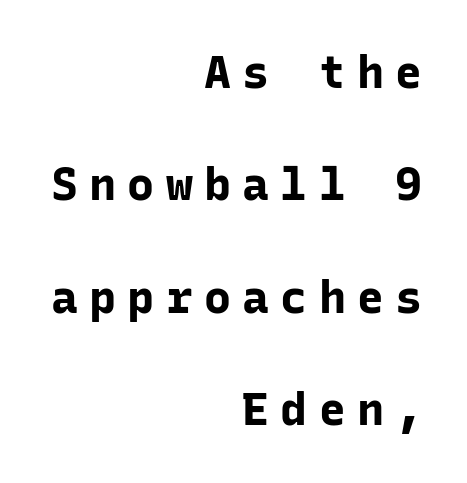
The image shows 45 px bold sans-serif type, upright, monospaced; set right-aligned, loose line spacing (2.5x), unusually wide letter spacing (+0.25 em), not underlined; low stroke contrast and a medium x-height.
